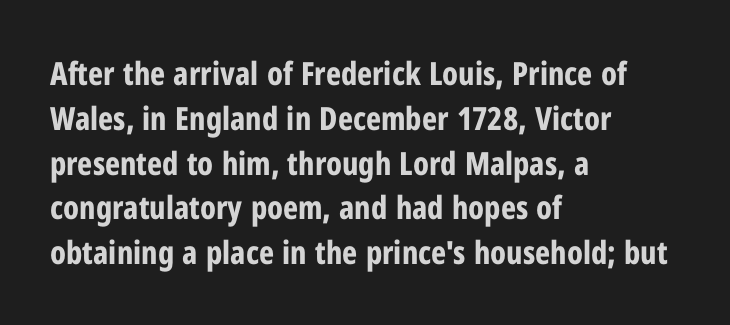
The image shows 32 px bold, condensed sans-serif type, upright; set left-aligned, normal line spacing (1.4x), normal letter spacing, not underlined; low stroke contrast and a medium x-height.
